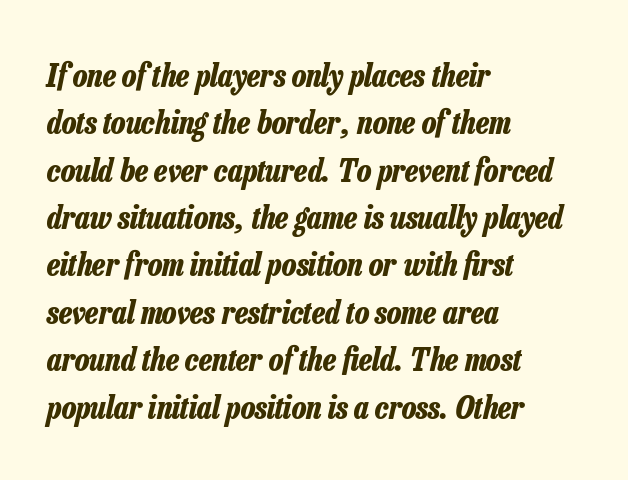
Q: Is the text bold? A: Yes.
Q: Is the text italic (slanted)? A: Yes, it leans right by about 13 degrees.
Q: Is the text underlined? A: No.
Q: How is the paragraph aligned? A: Left-aligned.
Q: Is the spacing between letters normal or unusually wide? A: Normal.
Q: Is the spacing between lines tight, normal or loose? A: Normal.
Q: Width (condensed, normal, or wide)? A: Condensed.
Q: Stroke contrast? A: Low.
Q: x-height? A: Medium.
Q: Monospaced? A: No.
